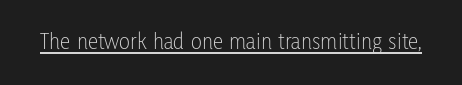
Students, observe the line beneath the letters — that is underlining. You can tell it's not italic because the verticals are truly vertical. Stems here are at most as thick as an everyday book face. Between one letter and the next there's only the usual sliver of space.
